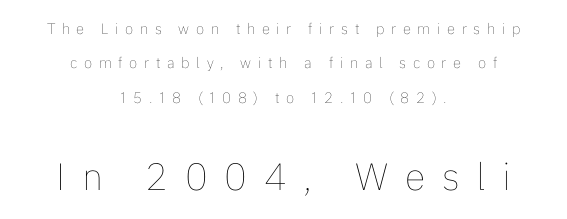
{"italic": "no", "bold": "no", "weight": "thin", "width": "normal", "stroke_contrast": "low", "x_height": "medium", "monospaced": "no", "underline": "no", "align": "center", "line_spacing": "loose", "line_spacing_ratio": 2.29, "letter_spacing": "wide", "letter_spacing_em": 0.44, "larger_block": "second", "size_ratio": 2.53, "glyph_px": 38}
